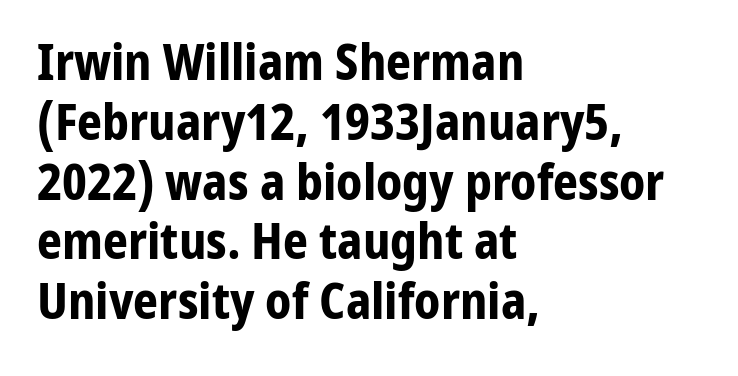
Serif or sans? Sans — the stroke terminals are bare. Honestly, there is no underline to notice here at all. Inter-character spacing is left at the font's built-in metrics. The passage is arranged the way most books set body copy — flush left. Vertical strokes here are truly vertical.
